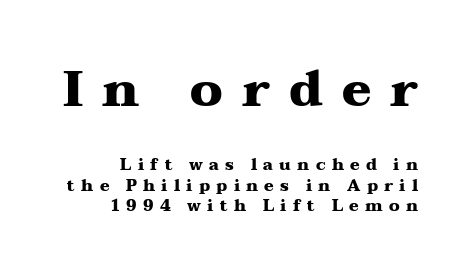
Each letter's strokes conclude with small projecting serifs. These words are printed bold, with thick strokes throughout. Top chunk: large. Bottom chunk: small. Here the designer chose a conventional face with non-uniform glyph widths.
